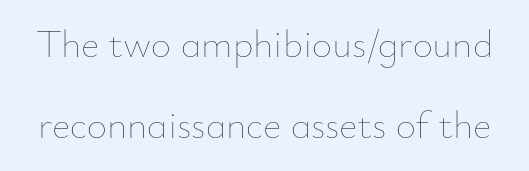
This is roman type, the default non-slanted kind. Summary of vertical rhythm: relaxed, with wide interline spacing. Spacing verdict: proportional, widths tailored to each character. The glyphs are unaccompanied by any horizontal stroke below them. The typesetting does not lean heavy: it is not bold.
